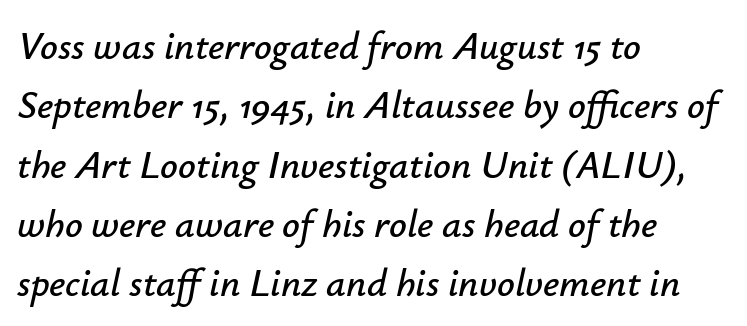
Q: Is the text italic (slanted)? A: Yes, it leans right by about 12 degrees.
Q: Is the text underlined? A: No.
Q: How is the paragraph aligned? A: Left-aligned.
Q: Is the spacing between letters normal or unusually wide? A: Normal.
Q: Is the spacing between lines tight, normal or loose? A: Normal.
Q: Width (condensed, normal, or wide)? A: Normal.
Q: Stroke contrast? A: Low.
Q: x-height? A: Small.
Q: Monospaced? A: No.
